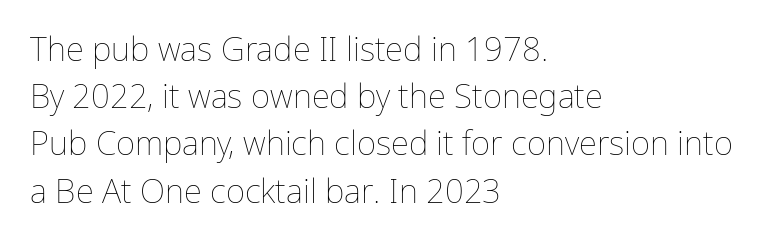
The image shows 33 px thin type, upright; set left-aligned, normal line spacing (1.43x), normal letter spacing, not underlined; low stroke contrast and a medium x-height.
